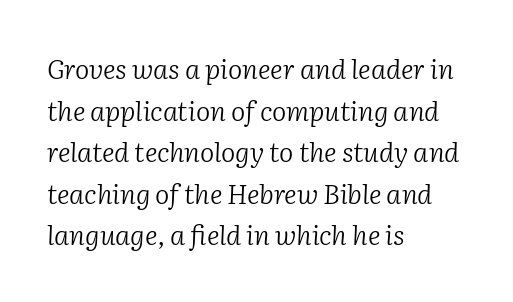
{"italic": "yes", "lean": "right", "slant_degrees": 2, "bold": "no", "underline": "no", "align": "left", "line_spacing": "normal", "line_spacing_ratio": 1.54, "letter_spacing": "normal", "letter_spacing_em": 0.0, "glyph_px": 27}
